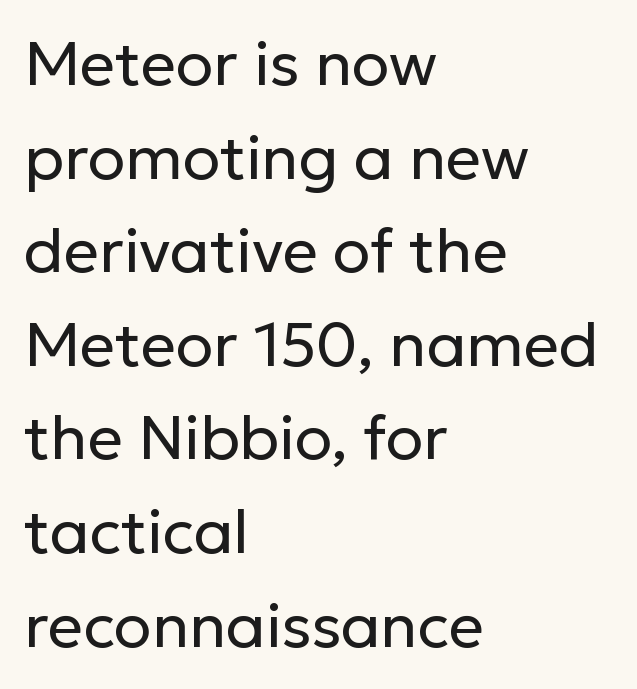
{"serif": "no", "italic": "no", "bold": "no", "weight": "regular", "width": "normal", "stroke_contrast": "low", "x_height": "medium", "monospaced": "no", "underline": "no", "align": "left", "line_spacing": "normal", "line_spacing_ratio": 1.51, "letter_spacing": "normal", "letter_spacing_em": 0.0, "glyph_px": 62}
